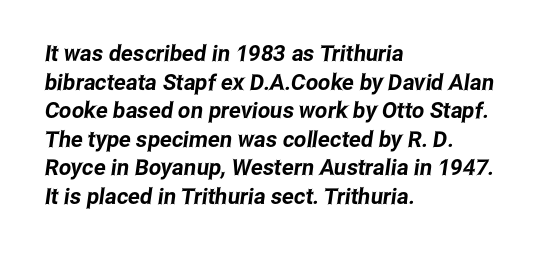
Just letters on the line, the space beneath them empty. This block has exactly the height ordinary leading produces. Letter spacing: default. These lines are set flush left with a ragged right edge.
